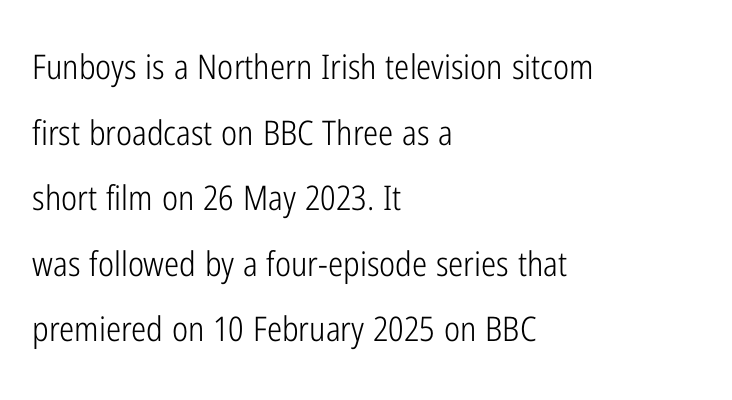
The glyphs are unaccompanied by any horizontal stroke below them. This block would shrink considerably if given ordinary leading; it's expanded now. Caption: multi-line text, flush left, ragged right. The characters display no serif detailing; their extremities are plain.
